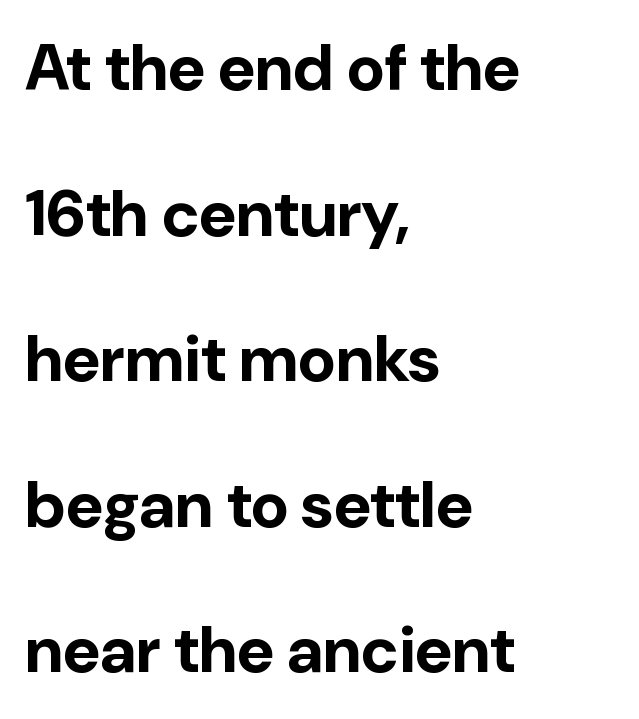
Letterform terminals end flat and unadorned throughout the passage. Nobody drew a line under any word here. Its strokes are broad and dark, the hallmark of bold type. If you drew a ruler down the left edge, every line would touch it. Inter-character spacing is left at the font's built-in metrics. When letters stand straight like this, we call the style roman or upright.
